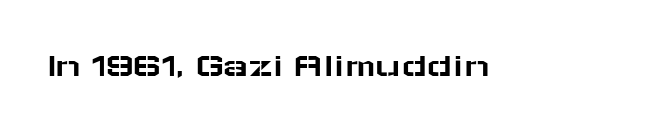
Q: Is the text italic (slanted)? A: No, it is upright.
Q: Is the typeface a serif or a sans-serif typeface? A: Sans-serif.
Q: Is the text underlined? A: No.
Q: Is the spacing between letters normal or unusually wide? A: Normal.
Q: Width (condensed, normal, or wide)? A: Wide.
Q: Stroke contrast? A: Low.
Q: x-height? A: Medium.
Q: Monospaced? A: No.
